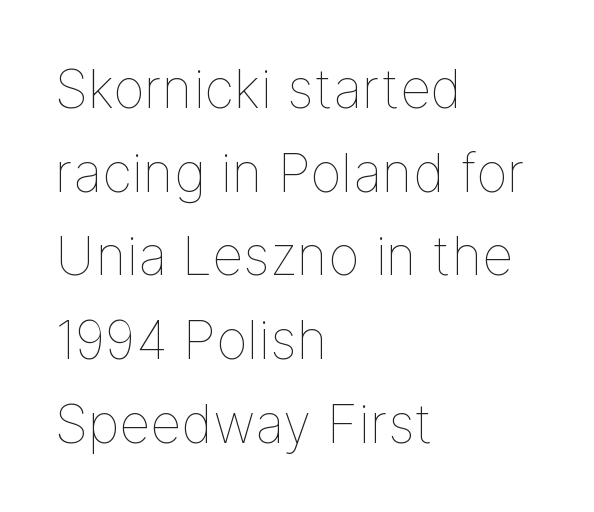
Q: Is the text bold? A: No.
Q: Is the text italic (slanted)? A: No, it is upright.
Q: Is the text underlined? A: No.
Q: How is the paragraph aligned? A: Left-aligned.
Q: Is the spacing between letters normal or unusually wide? A: Normal.
Q: Is the spacing between lines tight, normal or loose? A: Normal.
Q: Width (condensed, normal, or wide)? A: Normal.
Q: Stroke contrast? A: Low.
Q: x-height? A: Medium.
Q: Monospaced? A: No.
